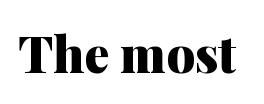
Are there feet on the stems? There are — it's a serif. This is roman type, the default non-slanted kind. The baseline area is clear. Looks like regular typesetting: each glyph gets only the width it needs.
